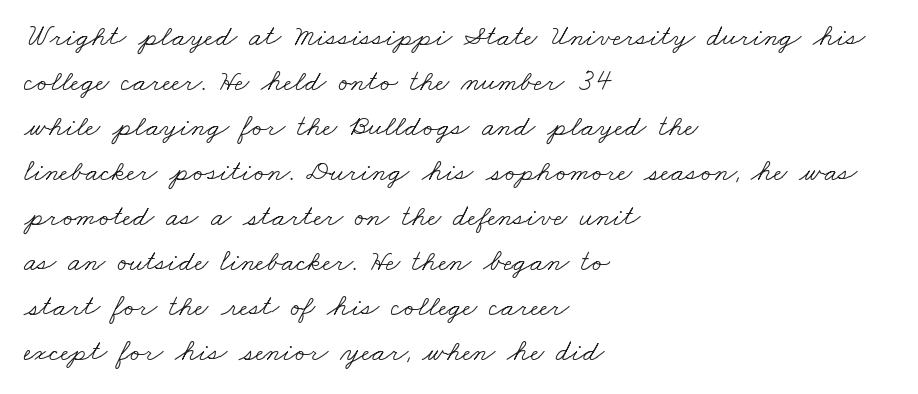
The image shows 30 px light, wide serif type; set left-aligned, normal line spacing (1.5x), normal letter spacing, not underlined; low stroke contrast and a small x-height.
